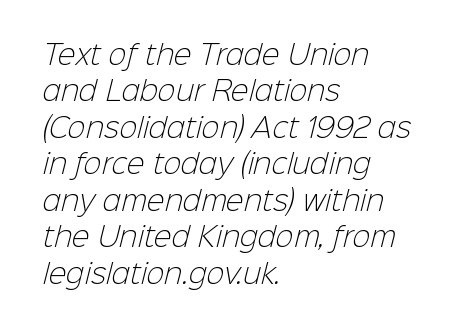
{"bold": "no", "underline": "no", "align": "left", "line_spacing": "normal", "line_spacing_ratio": 1.35, "letter_spacing": "normal", "letter_spacing_em": 0.0, "glyph_px": 27}
